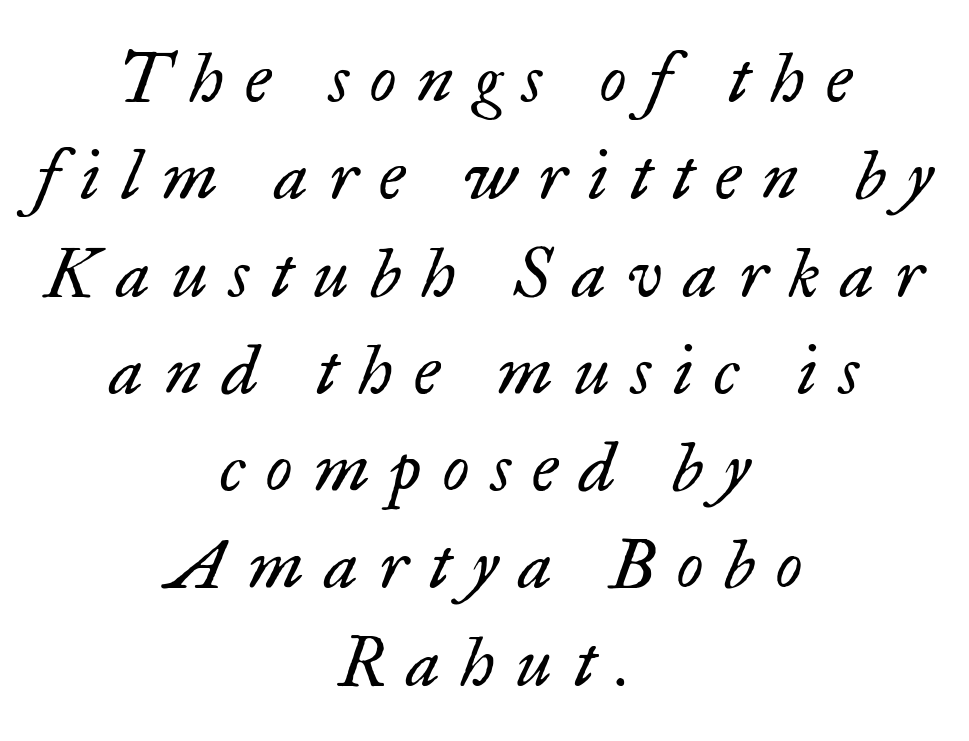
{"serif": "yes", "italic": "yes", "lean": "right", "slant_degrees": 17, "bold": "no", "weight": "regular", "width": "normal", "stroke_contrast": "low", "x_height": "small", "monospaced": "no", "underline": "no", "align": "center", "line_spacing": "normal", "line_spacing_ratio": 1.41, "letter_spacing": "wide", "letter_spacing_em": 0.31, "glyph_px": 69}
